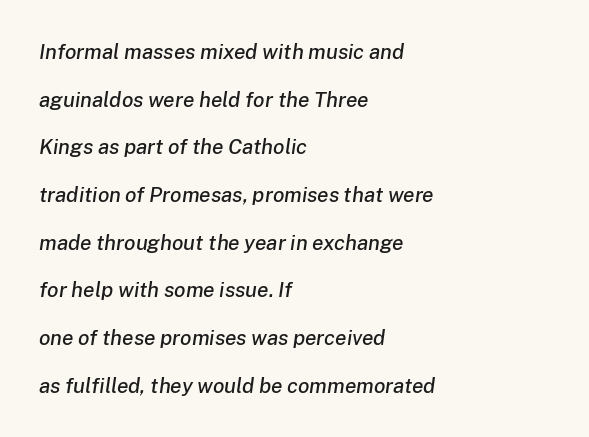
Characters are canted at an angle relative to the baseline's perpendicular. Is there much room between lines? Yes — plenty of vertical air separates them. The space directly below the letters is spotless. There is no visible air inserted between adjacent glyphs. These lines are set flush left with a ragged right edge.
